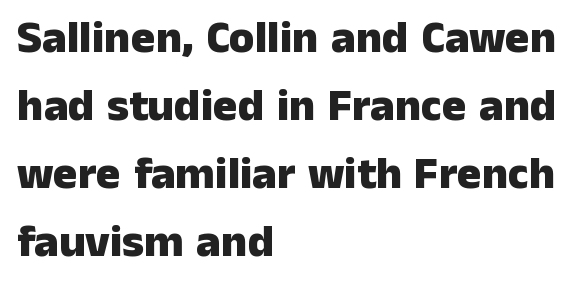
The image shows 46 px heavy sans-serif type, upright; set left-aligned, normal line spacing (1.48x), normal letter spacing, not underlined; low stroke contrast and a medium x-height.
